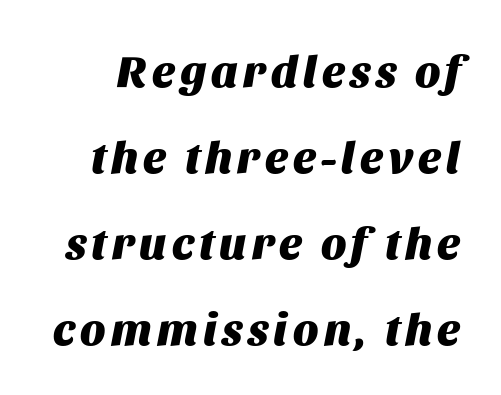
{"italic": "yes", "lean": "right", "slant_degrees": 11, "bold": "yes", "weight": "heavy", "width": "normal", "stroke_contrast": "medium", "x_height": "large", "monospaced": "no", "underline": "no", "line_spacing": "loose", "line_spacing_ratio": 1.91, "glyph_px": 45}
